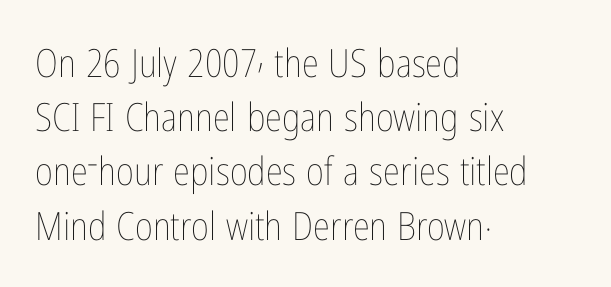
Q: Is the text bold? A: No.
Q: Is the text italic (slanted)? A: No, it is upright.
Q: Is the text underlined? A: No.
Q: How is the paragraph aligned? A: Left-aligned.
Q: Is the spacing between letters normal or unusually wide? A: Normal.
Q: Is the spacing between lines tight, normal or loose? A: Normal.
Q: Width (condensed, normal, or wide)? A: Condensed.
Q: Stroke contrast? A: Low.
Q: x-height? A: Medium.
Q: Monospaced? A: No.
